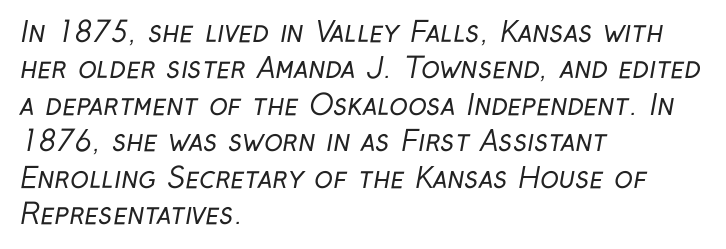
The image shows 28 px regular-weight, condensed sans-serif type; set left-aligned, normal line spacing (1.3x), normal letter spacing, not underlined; low stroke contrast and a medium x-height.
